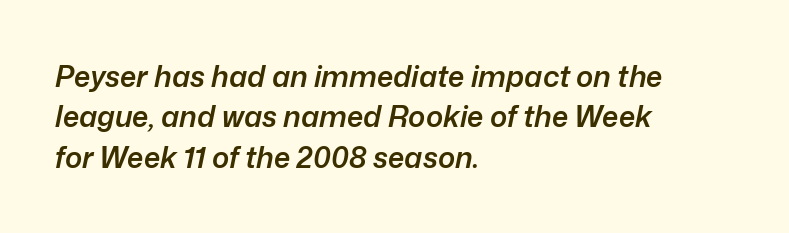
Q: Is the text bold? A: Semi-bold.
Q: Is the text italic (slanted)? A: Yes, it leans right by about 12 degrees.
Q: Is the text underlined? A: No.
Q: How is the paragraph aligned? A: Left-aligned.
Q: Is the spacing between letters normal or unusually wide? A: Normal.
Q: Is the spacing between lines tight, normal or loose? A: Normal.
Q: Width (condensed, normal, or wide)? A: Normal.
Q: Stroke contrast? A: Low.
Q: x-height? A: Medium.
Q: Monospaced? A: No.
